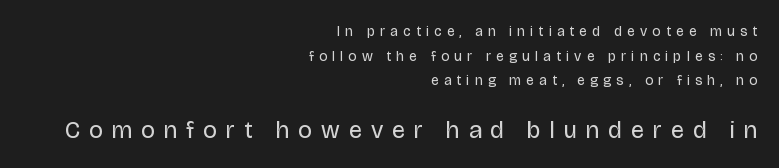
{"italic": "no", "bold": "no", "underline": "no", "align": "right", "line_spacing_ratio": 1.76, "letter_spacing": "wide", "letter_spacing_em": 0.38, "larger_block": "second", "size_ratio": 1.71, "glyph_px": 24}
